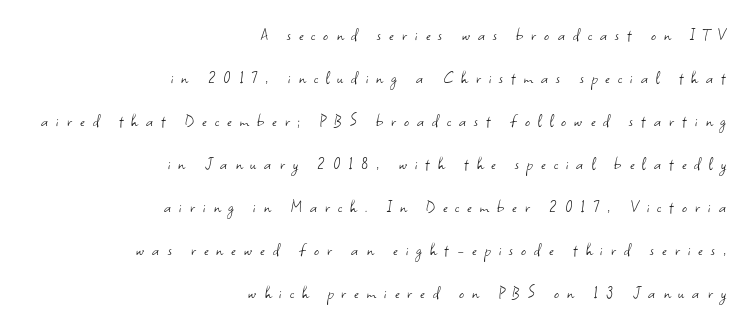
Regarding leading, the lines here are spaced well apart. Honestly, there is no underline to notice here at all. The line texture is sparse and dotted thanks to wide tracking. The font sits on the lighter half of the weight spectrum, regular included. Compared with a flush-left layout, this one pins lines to the opposite, right side.
